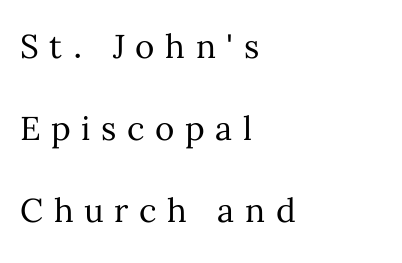
The image shows 33 px regular-weight type, upright; set left-aligned, loose line spacing (2.49x), unusually wide letter spacing (+0.32 em), not underlined; medium stroke contrast and a medium x-height.
